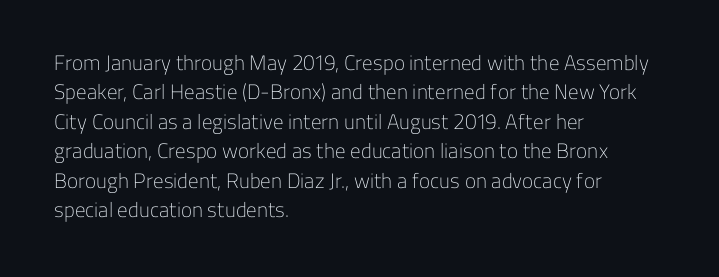
{"italic": "no", "bold": "no", "underline": "no", "align": "left", "line_spacing": "normal", "line_spacing_ratio": 1.4, "letter_spacing": "normal", "letter_spacing_em": 0.0, "glyph_px": 21}
